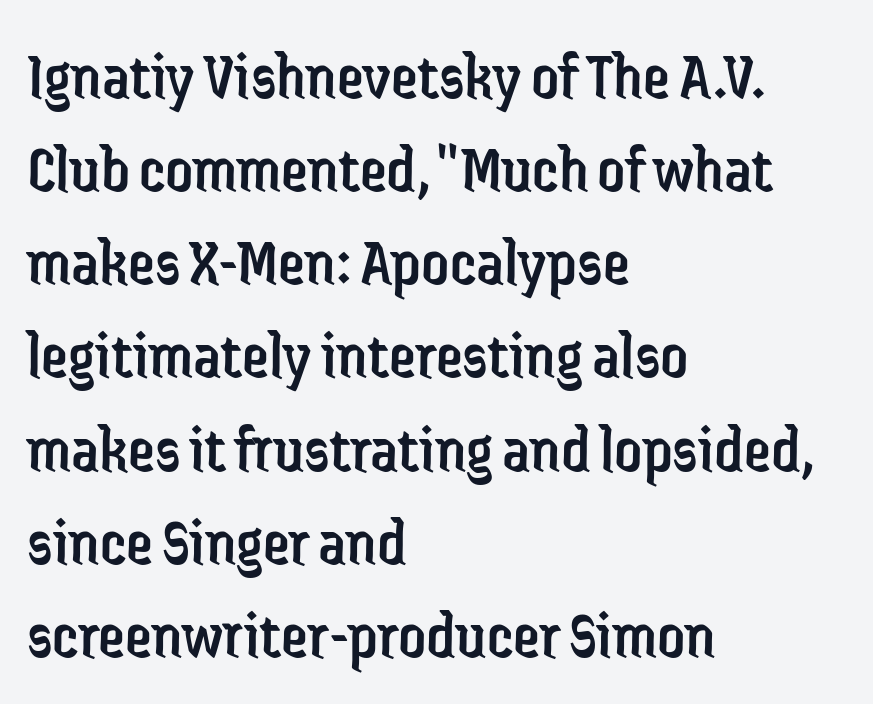
The image shows 68 px regular-weight, condensed sans-serif type, upright; set left-aligned, normal line spacing (1.37x), normal letter spacing, not underlined; low stroke contrast and a medium x-height.
